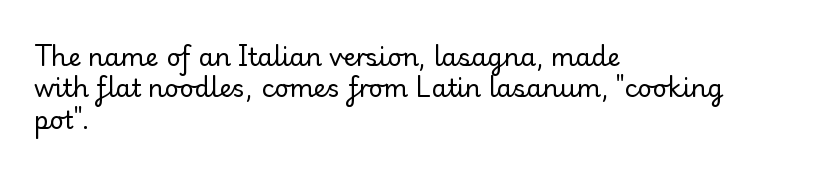
No letter is thick-stroked: the sample isn't bold. This is roman type, the default non-slanted kind. One glance says typical: line gaps are just what's usual. Plain, unruled lines of type. This sample is left-justified, so line endings fall wherever the words run out.
